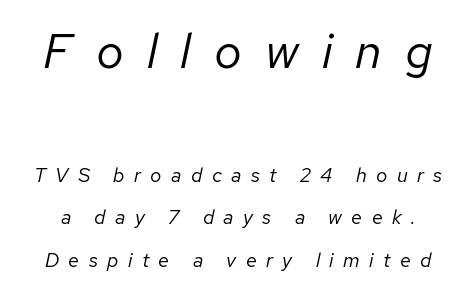
The image shows 49 px regular-weight type, italic (leaning right); set loose line spacing (2.12x), unusually wide letter spacing (+0.47 em), not underlined; the first (top) block is 2.45x larger; low stroke contrast and a medium x-height.
